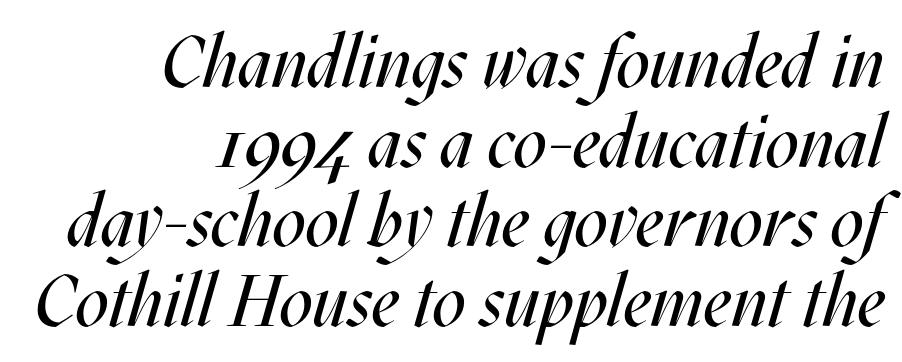
{"italic": "yes", "lean": "right", "slant_degrees": 17, "bold": "no", "weight": "regular", "width": "condensed", "stroke_contrast": "medium", "x_height": "large", "monospaced": "no", "underline": "no", "align": "right", "line_spacing": "tight", "line_spacing_ratio": 1.09, "letter_spacing": "normal", "letter_spacing_em": 0.0, "glyph_px": 73}
